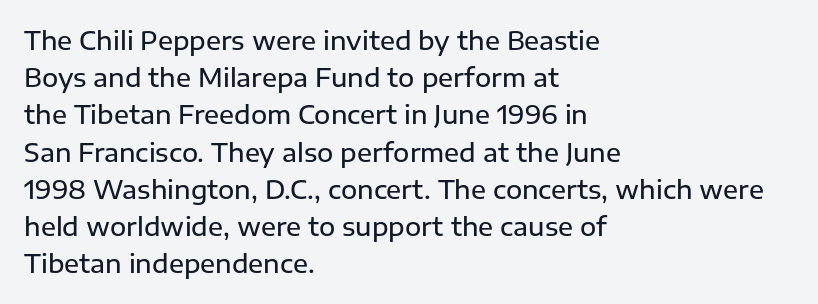
{"italic": "no", "bold": "semi", "underline": "no", "align": "left", "line_spacing": "normal", "line_spacing_ratio": 1.49, "letter_spacing": "normal", "letter_spacing_em": 0.0, "glyph_px": 25}
